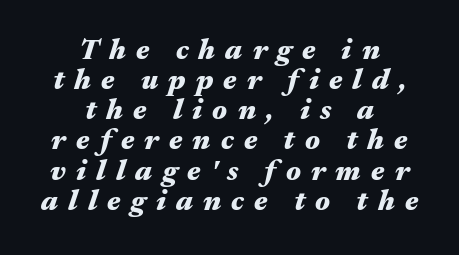
Q: Is the text bold? A: Yes.
Q: Is the text italic (slanted)? A: Yes, it leans right by about 17 degrees.
Q: Is the text underlined? A: No.
Q: How is the paragraph aligned? A: Centered.
Q: Is the spacing between letters normal or unusually wide? A: Unusually wide.
Q: Is the spacing between lines tight, normal or loose? A: Tight.
Q: Width (condensed, normal, or wide)? A: Wide.
Q: Stroke contrast? A: Medium.
Q: x-height? A: Medium.
Q: Monospaced? A: No.
